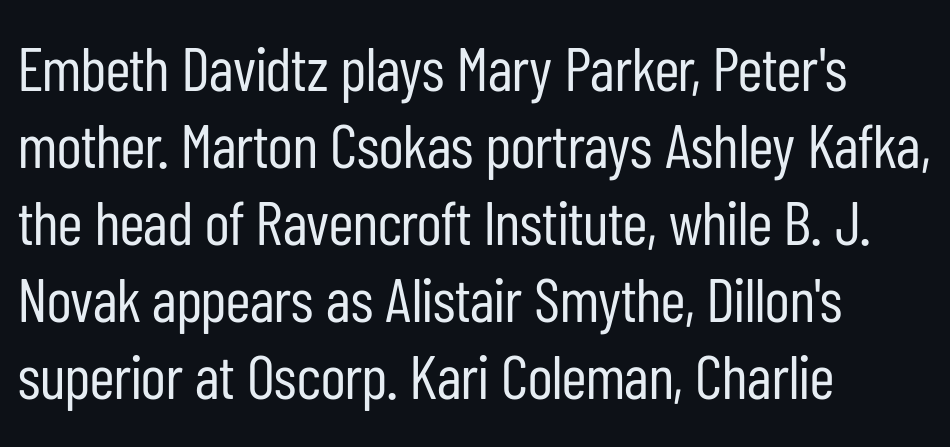
Q: Is the text bold? A: No.
Q: Is the text italic (slanted)? A: No, it is upright.
Q: Is the typeface a serif or a sans-serif typeface? A: Sans-serif.
Q: Is the text underlined? A: No.
Q: How is the paragraph aligned? A: Left-aligned.
Q: Is the spacing between letters normal or unusually wide? A: Normal.
Q: Width (condensed, normal, or wide)? A: Condensed.
Q: Stroke contrast? A: Low.
Q: x-height? A: Medium.
Q: Monospaced? A: No.
